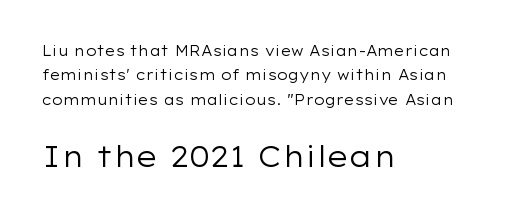
Left-aligned paragraph, ragged on the right. Glance below the letters and you will spot only blank space. Notice how the stems are strictly vertical — no italics here. In terms of letterform style, serifs are entirely absent. Letters have the restrained weight of plain body copy at most. You could not count columns in this text — the font is proportionally spaced.
